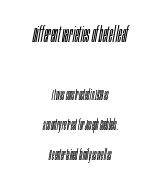
Observe the ordinary spacing: letters are neighbours, not strangers. Bold? No — there's no thickening of the strokes. Descenders are the only things crossing below the line. Compare the two chunks: the upper has the greater cap height.
